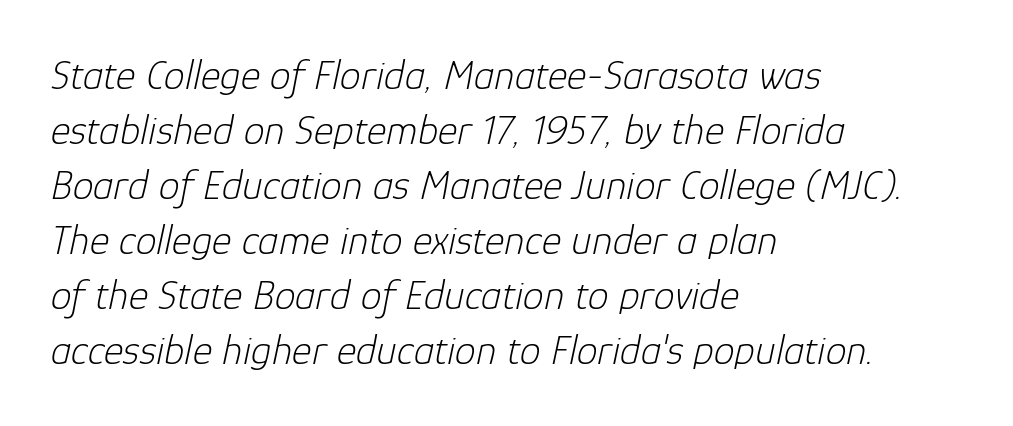
The image shows 42 px light type, italic (leaning right); set left-aligned, normal line spacing (1.31x), normal letter spacing, not underlined; low stroke contrast and a medium x-height.
